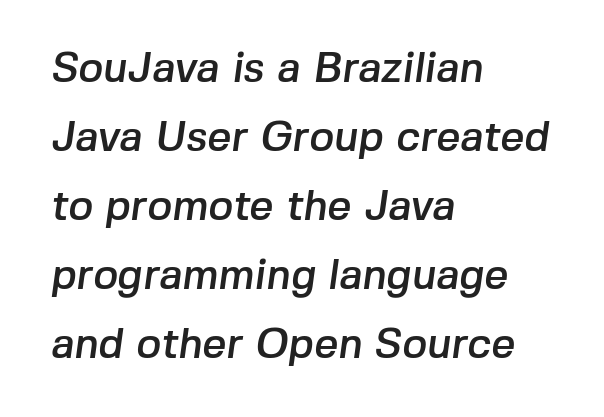
Q: Is the typeface a serif or a sans-serif typeface? A: Sans-serif.
Q: Is the text underlined? A: No.
Q: How is the paragraph aligned? A: Left-aligned.
Q: Is the spacing between letters normal or unusually wide? A: Normal.
Q: Is the spacing between lines tight, normal or loose? A: Normal.
Q: Width (condensed, normal, or wide)? A: Normal.
Q: Stroke contrast? A: Low.
Q: x-height? A: Medium.
Q: Monospaced? A: No.
